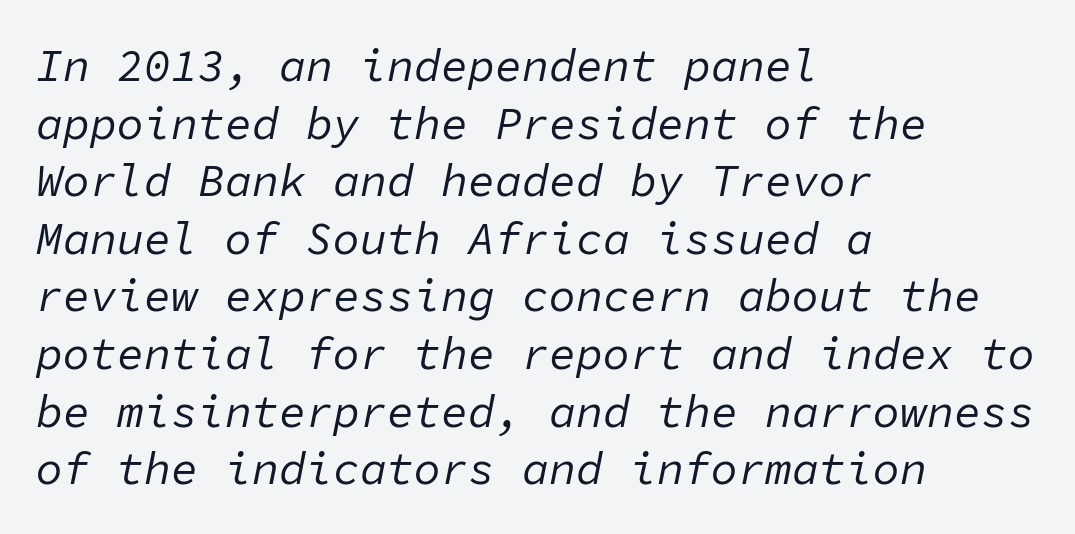
Q: Is the text bold? A: No.
Q: Is the text italic (slanted)? A: Yes, it leans right by about 11 degrees.
Q: Is the text underlined? A: No.
Q: How is the paragraph aligned? A: Left-aligned.
Q: Is the spacing between letters normal or unusually wide? A: Normal.
Q: Is the spacing between lines tight, normal or loose? A: Normal.
Q: Width (condensed, normal, or wide)? A: Normal.
Q: Stroke contrast? A: Low.
Q: x-height? A: Medium.
Q: Monospaced? A: Yes.
